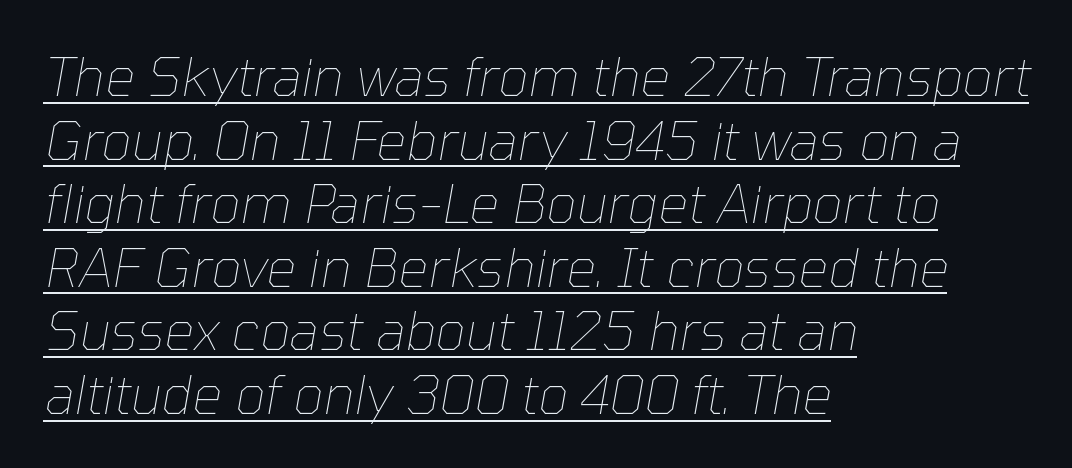
The image shows 53 px thin type, italic (leaning right); set left-aligned, line spacing 1.2x, normal letter spacing, underlined; low stroke contrast and a medium x-height.
